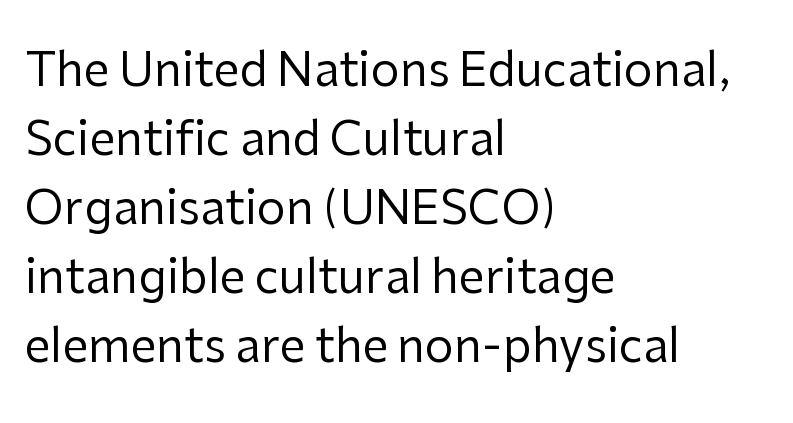
The image shows 46 px regular-weight sans-serif type, upright; set left-aligned, normal line spacing (1.5x), normal letter spacing, not underlined; low stroke contrast and a medium x-height.
